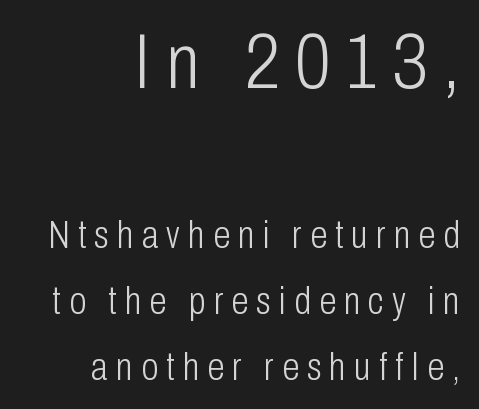
The image shows 78 px light, condensed sans-serif type, upright; set right-aligned, normal line spacing (1.69x), unusually wide letter spacing (+0.21 em), not underlined; the first (top) block is 2.0x larger; low stroke contrast and a medium x-height.
